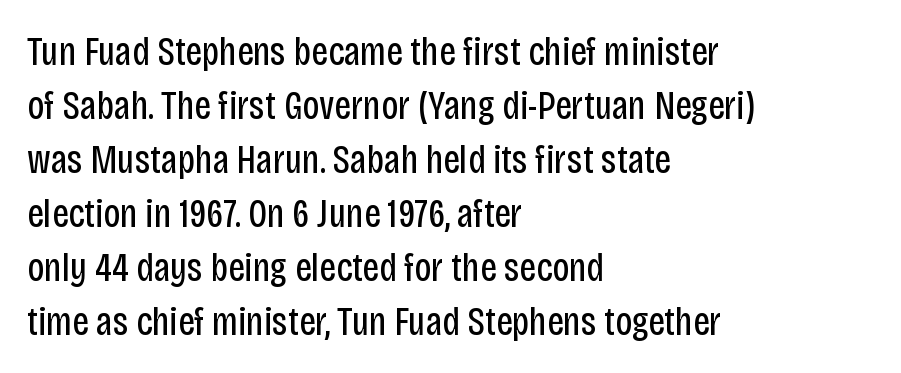
{"serif": "no", "italic": "no", "bold": "no", "weight": "regular", "width": "condensed", "stroke_contrast": "low", "x_height": "large", "monospaced": "no", "underline": "no", "align": "left", "line_spacing": "normal", "line_spacing_ratio": 1.35, "letter_spacing": "normal", "letter_spacing_em": 0.0, "glyph_px": 40}
